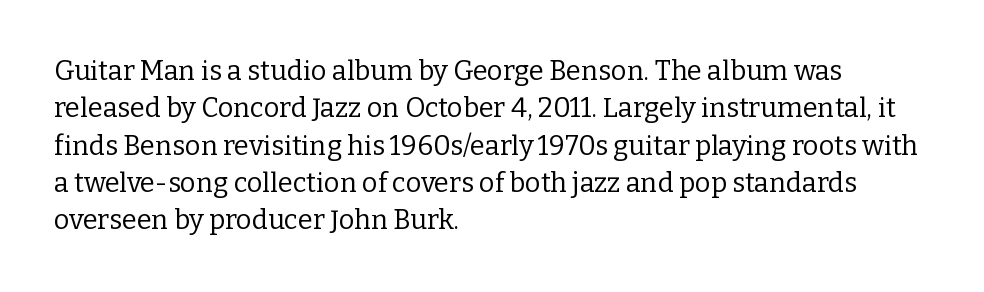
Interline gaps are of average width in this sample. Inter-character spacing is left at the font's built-in metrics. If you drew a line through each stem, it would be perfectly vertical. Words float on clear page, feet unadorned. Each line starts at the same left margin while the right side varies.
